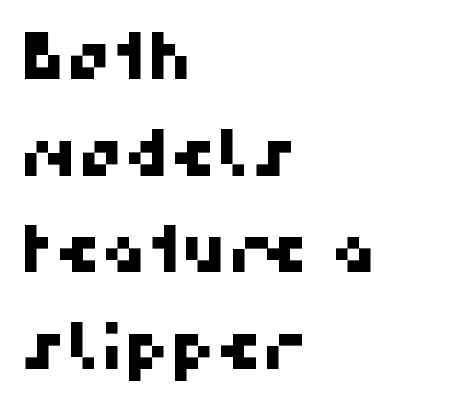
{"serif": "no", "width": "normal", "stroke_contrast": "high", "x_height": "medium", "monospaced": "no", "underline": "no", "align": "left", "line_spacing": "normal", "line_spacing_ratio": 1.51, "letter_spacing": "normal", "letter_spacing_em": 0.0, "glyph_px": 64}
